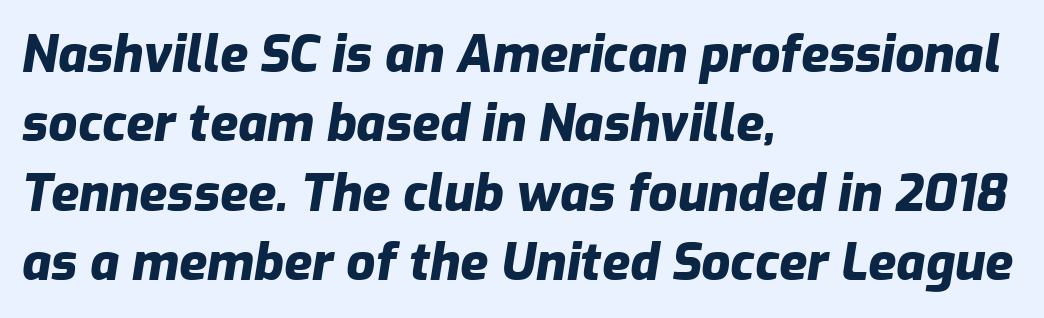
{"italic": "yes", "lean": "right", "slant_degrees": 9, "bold": "yes", "weight": "heavy", "width": "normal", "stroke_contrast": "low", "x_height": "medium", "monospaced": "no", "underline": "no", "align": "left", "line_spacing": "normal", "line_spacing_ratio": 1.36, "letter_spacing": "normal", "letter_spacing_em": 0.0, "glyph_px": 51}
